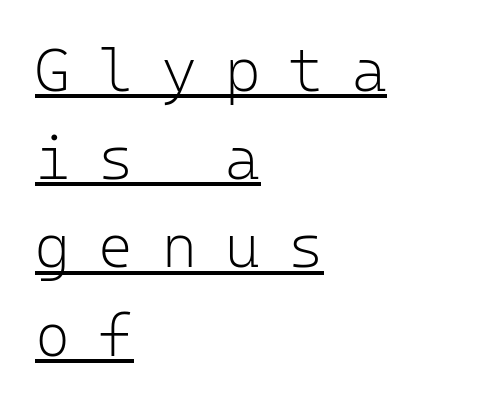
{"serif": "no", "italic": "no", "bold": "no", "weight": "light", "width": "normal", "stroke_contrast": "low", "x_height": "medium", "monospaced": "yes", "underline": "yes", "align": "left", "line_spacing": "normal", "line_spacing_ratio": 1.47, "letter_spacing": "wide", "letter_spacing_em": 0.47, "glyph_px": 60}
